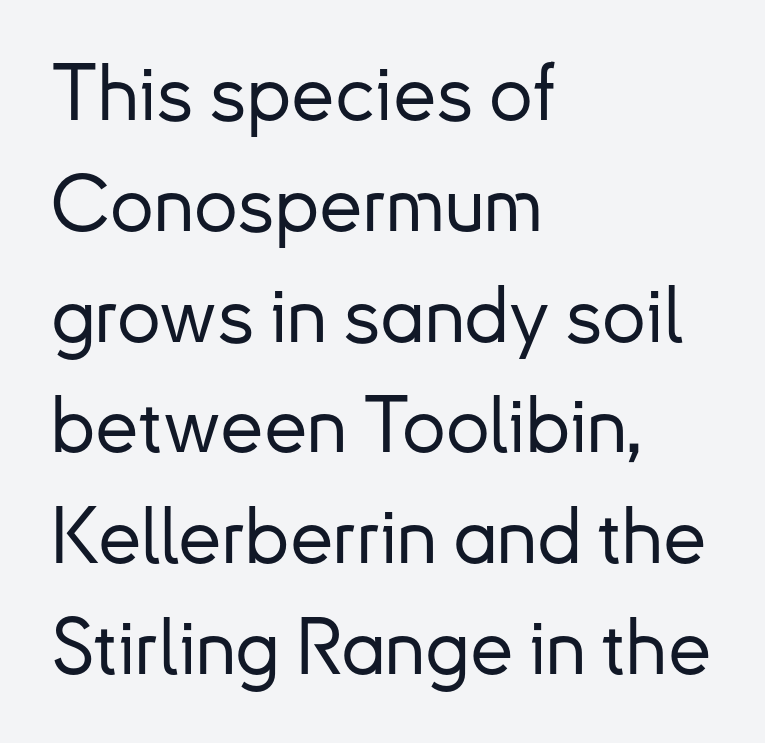
Q: Is the text italic (slanted)? A: No, it is upright.
Q: Is the typeface a serif or a sans-serif typeface? A: Sans-serif.
Q: Is the text underlined? A: No.
Q: How is the paragraph aligned? A: Left-aligned.
Q: Is the spacing between letters normal or unusually wide? A: Normal.
Q: Is the spacing between lines tight, normal or loose? A: Normal.
Q: Width (condensed, normal, or wide)? A: Normal.
Q: Stroke contrast? A: Low.
Q: x-height? A: Small.
Q: Monospaced? A: No.
